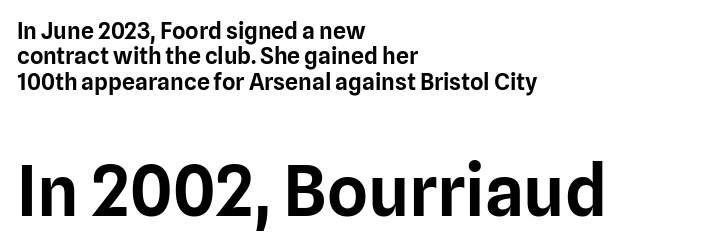
Letterform terminals end flat and unadorned throughout the passage. The glyphs are unaccompanied by any horizontal stroke below them. Which chunk is bigger? The second one — the bottom block dwarfs the top. Each word holds together tightly as a unit, with standard inter-letter gaps. Line starts are locked; line ends wander.
